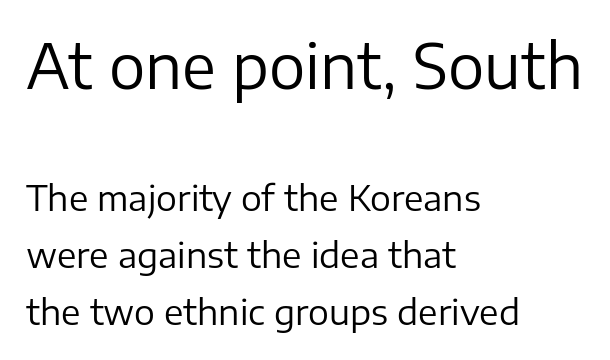
The image shows 61 px regular-weight sans-serif type, upright; set left-aligned, normal line spacing (1.63x), normal letter spacing, not underlined; the first (top) block is 1.74x larger; low stroke contrast and a medium x-height.
